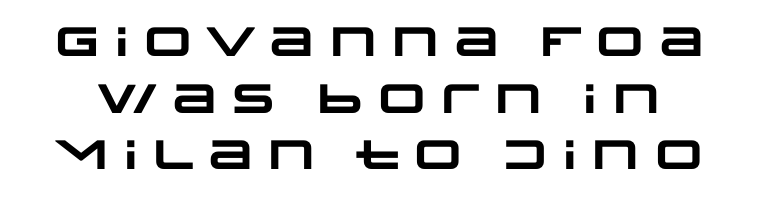
{"serif": "no", "bold": "yes", "weight": "heavy", "width": "wide", "stroke_contrast": "low", "x_height": "large", "monospaced": "no", "underline": "no", "line_spacing": "normal", "line_spacing_ratio": 1.38, "letter_spacing": "normal", "letter_spacing_em": 0.0, "glyph_px": 41}
